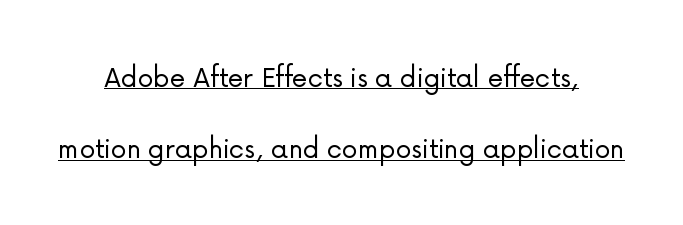
Upright lettering throughout. The type family on display is of the sans-serif kind. These lines stand farther apart than default settings would place them. Honestly, the underline is the first thing you notice here. Look at the tracking — it's just the regular setting, nothing added. You could not count columns in this text — the font is proportionally spaced.
